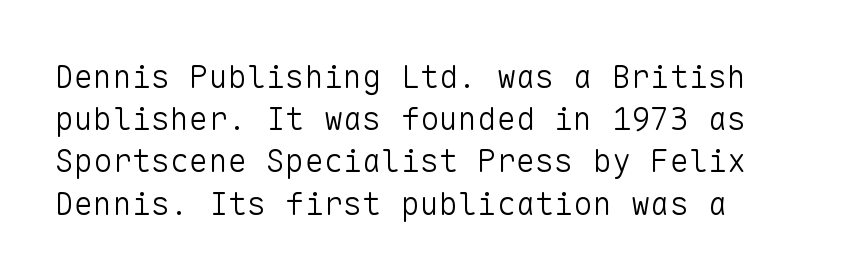
Grotesque or geometric, the face here clearly has no serifs. The letters march in equal steps, a hallmark of fixed-pitch type. Type without underlining. No extra tracking has been applied to these lines.
